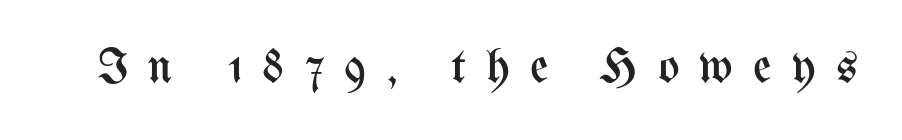
The image shows 50 px regular-weight, condensed type, upright; set unusually wide letter spacing (+0.4 em), not underlined; medium stroke contrast and a medium x-height.
